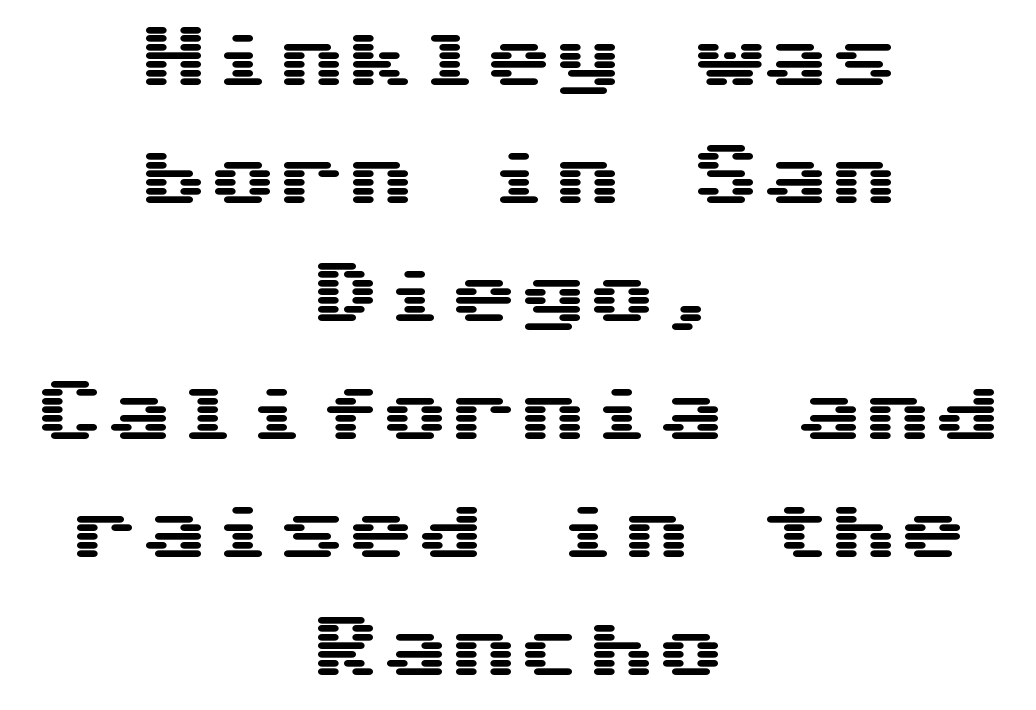
Q: Is the text italic (slanted)? A: No, it is upright.
Q: Is the typeface a serif or a sans-serif typeface? A: Sans-serif.
Q: Is the text underlined? A: No.
Q: How is the paragraph aligned? A: Centered.
Q: Is the spacing between letters normal or unusually wide? A: Normal.
Q: Width (condensed, normal, or wide)? A: Wide.
Q: Stroke contrast? A: Medium.
Q: x-height? A: Medium.
